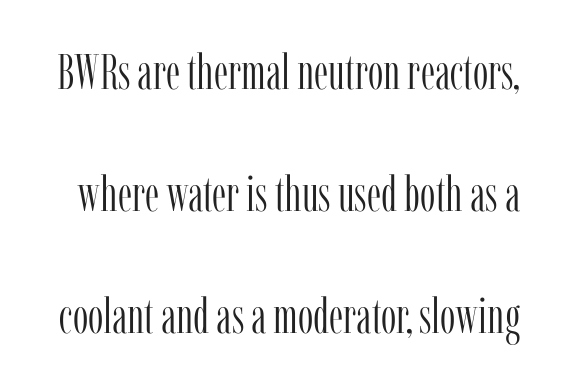
Standard letterfit; no display-style spreading of the glyphs. Beneath every word, the page is bare. You can tell it's not italic because the verticals are truly vertical. This block would shrink considerably if given ordinary leading; it's expanded now. Weight: in the light-to-regular range.
